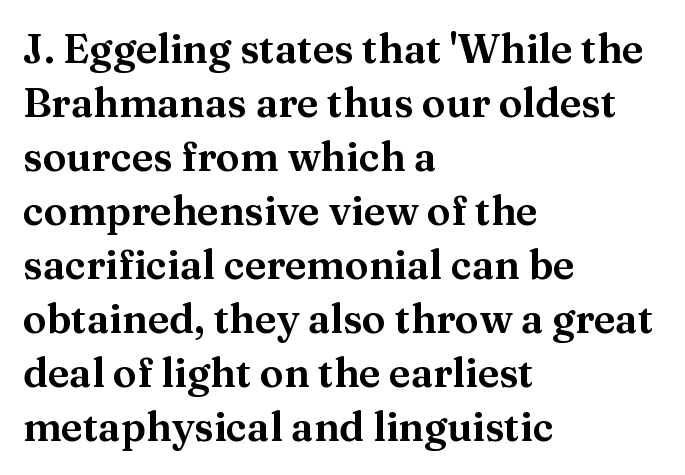
Rows of type keep a routine distance in the vertical direction. Caption: standard tracking, unaltered. You could not count columns in this text — the font is proportionally spaced. A bare baseline throughout the passage.
